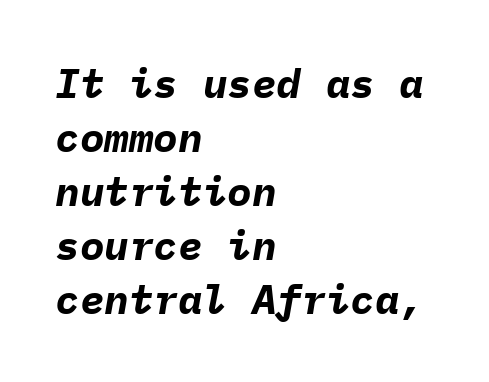
A bare baseline throughout the passage. Spacing verdict: monospaced, one width for all characters. There is no visible air inserted between adjacent glyphs. The rag falls on the right side of this text block.
